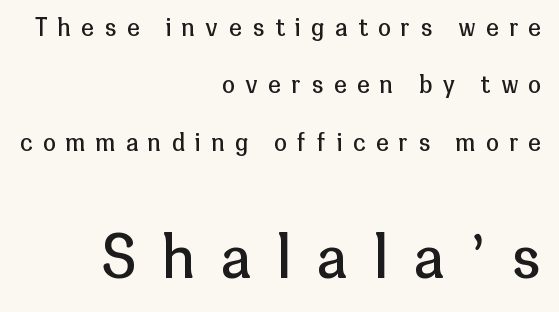
Q: Is the text bold? A: No.
Q: Is the text italic (slanted)? A: No, it is upright.
Q: Is the typeface a serif or a sans-serif typeface? A: Sans-serif.
Q: Is the text underlined? A: No.
Q: How is the paragraph aligned? A: Right-aligned.
Q: Is the spacing between letters normal or unusually wide? A: Unusually wide.
Q: Is the spacing between lines tight, normal or loose? A: Loose.
Q: Which block of text is set in a larger size, the first (top) or the second (bottom)? A: The second (bottom) one.
Q: Width (condensed, normal, or wide)? A: Normal.
Q: Stroke contrast? A: Low.
Q: x-height? A: Medium.
Q: Monospaced? A: No.
